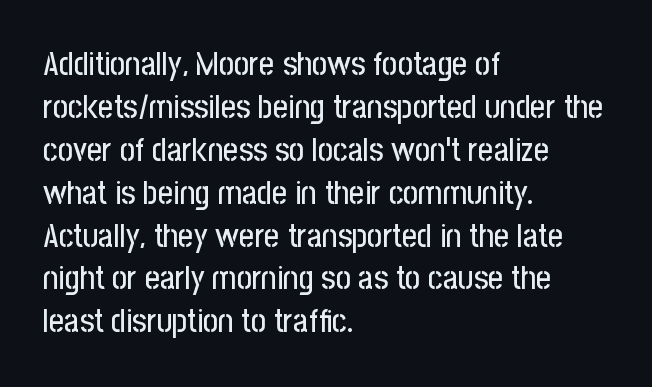
Q: Is the text italic (slanted)? A: No, it is upright.
Q: Is the typeface a serif or a sans-serif typeface? A: Sans-serif.
Q: Is the text underlined? A: No.
Q: How is the paragraph aligned? A: Left-aligned.
Q: Is the spacing between letters normal or unusually wide? A: Normal.
Q: Is the spacing between lines tight, normal or loose? A: Normal.
Q: Width (condensed, normal, or wide)? A: Condensed.
Q: Stroke contrast? A: Low.
Q: x-height? A: Medium.
Q: Monospaced? A: No.
